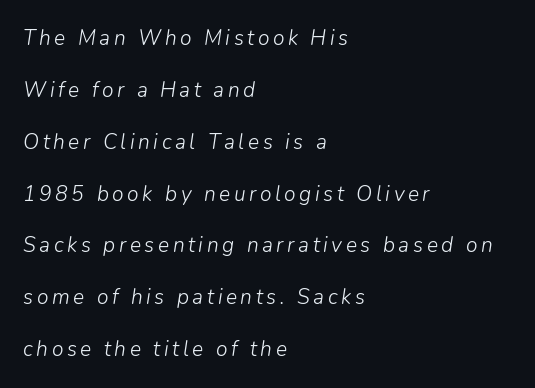
{"italic": "yes", "lean": "right", "slant_degrees": 9, "bold": "no", "underline": "no", "align": "left", "line_spacing": "loose", "line_spacing_ratio": 2.47, "glyph_px": 21}
